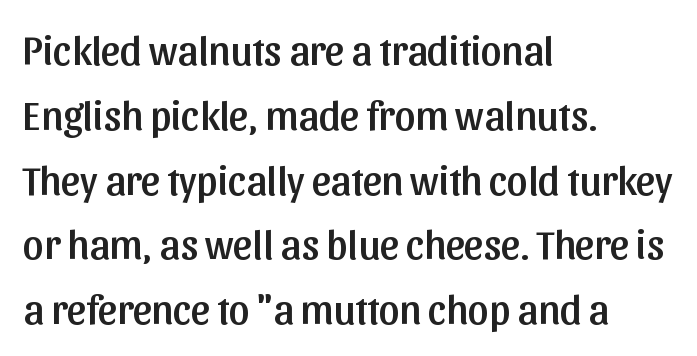
The image shows 41 px sans-serif type, upright; set left-aligned, normal line spacing (1.58x), normal letter spacing, not underlined; low stroke contrast and a medium x-height.
